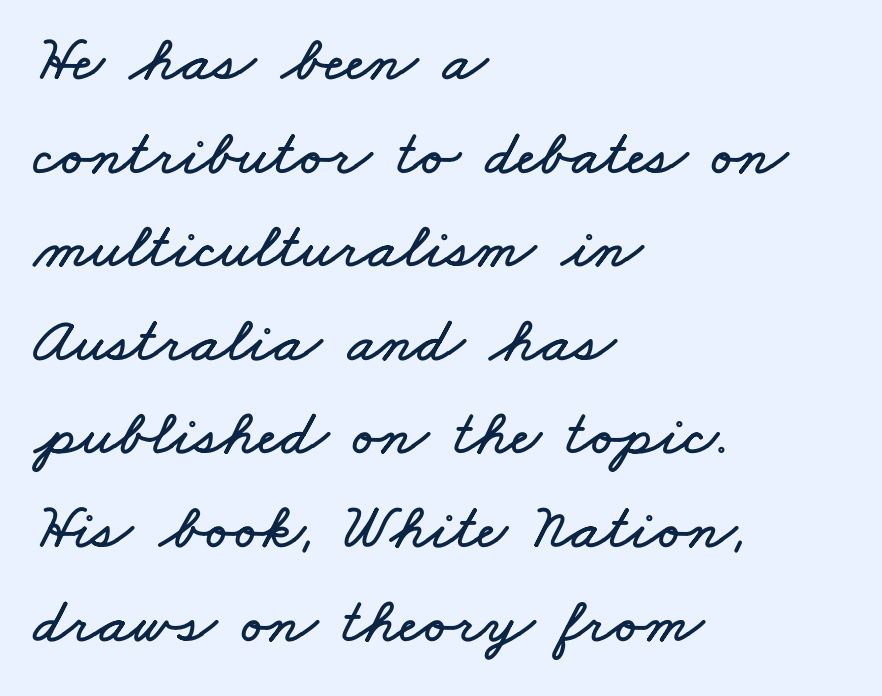
Descenders hang freely into open space. Each letter keeps its own natural width here, so spacing adapts to shape. No extra tracking has been applied to these lines. In CSS terms this would be text-align: left. Line spacing here is normal.
